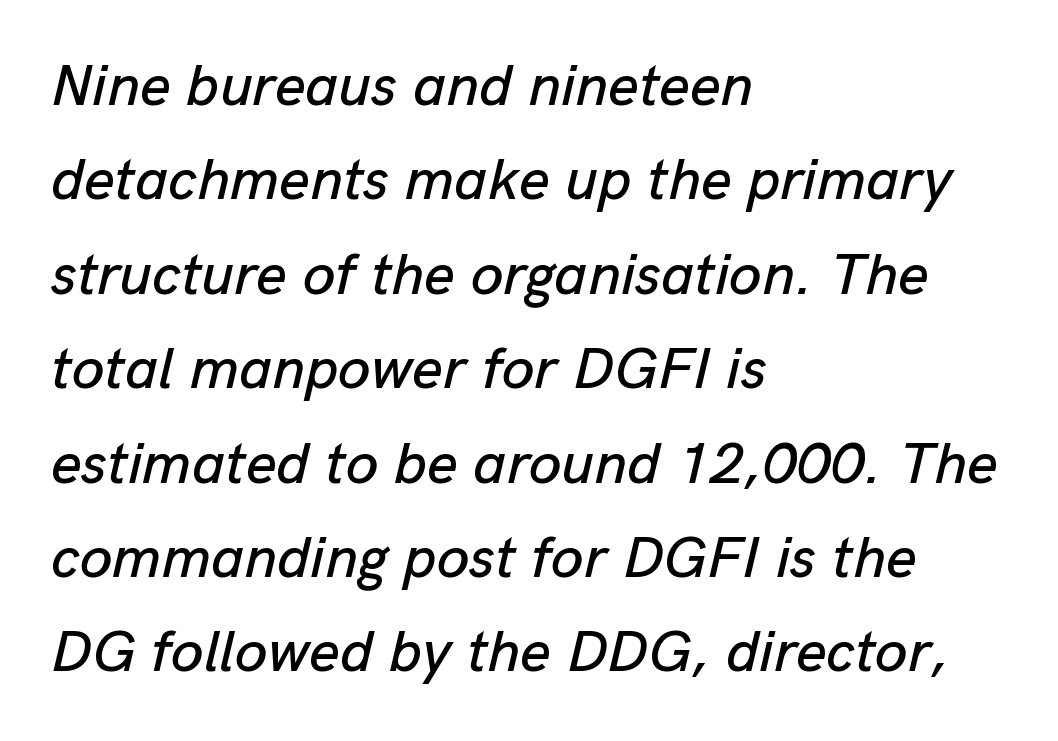
Q: Is the text italic (slanted)? A: Yes, it leans right by about 13 degrees.
Q: Is the text underlined? A: No.
Q: How is the paragraph aligned? A: Left-aligned.
Q: Is the spacing between letters normal or unusually wide? A: Normal.
Q: Is the spacing between lines tight, normal or loose? A: Normal.
Q: Width (condensed, normal, or wide)? A: Normal.
Q: Stroke contrast? A: Low.
Q: x-height? A: Medium.
Q: Monospaced? A: No.
